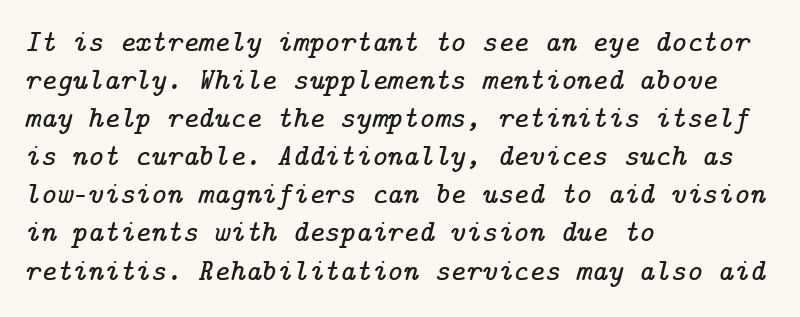
Every character sits at an angle, as italics do. Bare-footed words on every line. The vertical gap from one line to the next is medium. Observe the ordinary spacing: letters are neighbours, not strangers. Unlike a clean sans, this face finishes its strokes with serifs.
